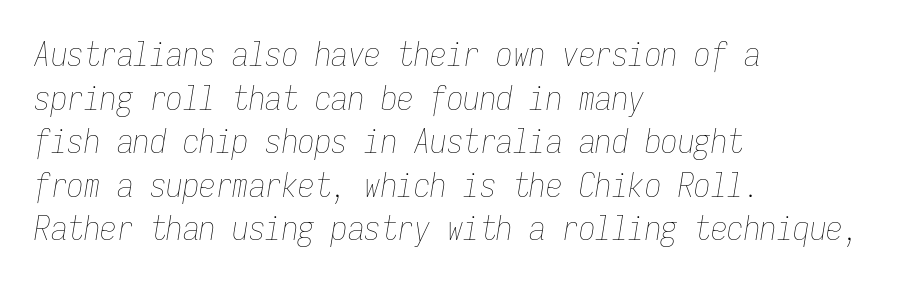
You can tell it's italic because the verticals aren't actually vertical. Regular leading. Caption: multi-line text, flush left, ragged right. Weight: not bold — regular or lighter. Has an underline been added? It has not. This sample has the even, mechanical cadence of fixed-width lettering.
